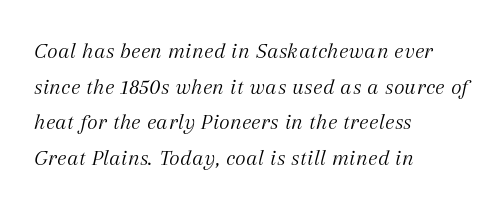
{"italic": "yes", "lean": "right", "slant_degrees": 12, "bold": "no", "underline": "no", "align": "left", "line_spacing": "normal", "line_spacing_ratio": 1.55, "letter_spacing": "normal", "letter_spacing_em": 0.0, "glyph_px": 23}
